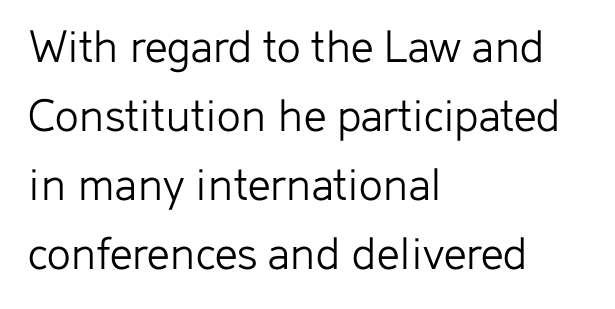
Line beginnings align vertically; line endings do not. Upright lettering throughout. Successive baselines arrive at the customary interval. This sample uses plain, unmodified letter spacing.
